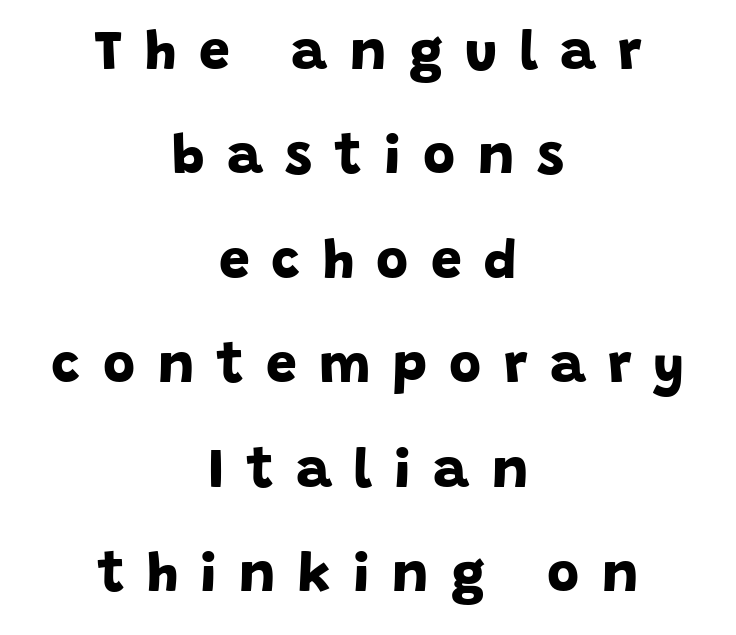
The image shows 55 px bold sans-serif type; set centered, loose line spacing (1.9x), unusually wide letter spacing (+0.41 em), not underlined; low stroke contrast and a large x-height.
